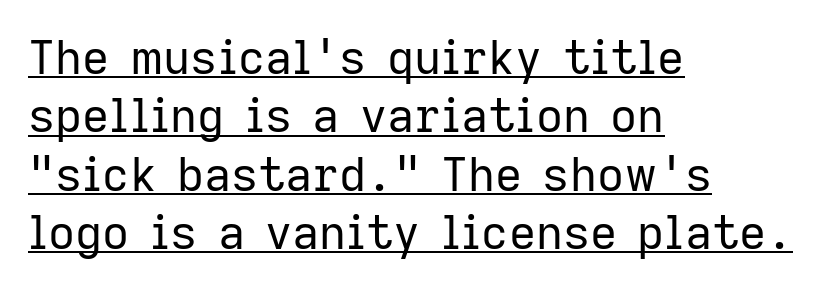
Vertical stems look standard width or narrower in stroke. Students, note that the glyphs here touch the page at normal intervals. Each line starts at the same left margin while the right side varies. Do the characters align in a grid? No, the font is proportional.
